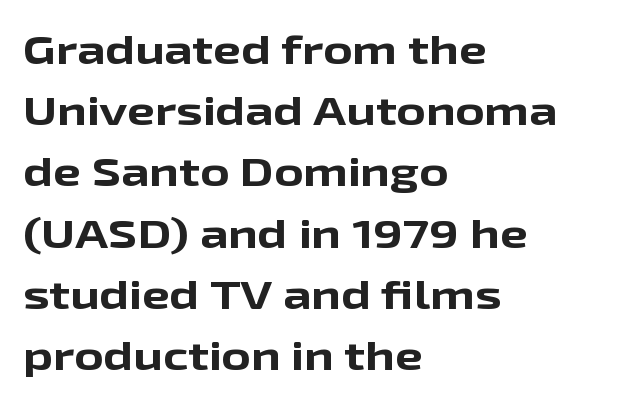
Q: Is the text bold? A: Yes.
Q: Is the text italic (slanted)? A: No, it is upright.
Q: Is the typeface a serif or a sans-serif typeface? A: Sans-serif.
Q: Is the text underlined? A: No.
Q: How is the paragraph aligned? A: Left-aligned.
Q: Is the spacing between letters normal or unusually wide? A: Normal.
Q: Is the spacing between lines tight, normal or loose? A: Normal.
Q: Width (condensed, normal, or wide)? A: Wide.
Q: Stroke contrast? A: Low.
Q: x-height? A: Medium.
Q: Monospaced? A: No.
